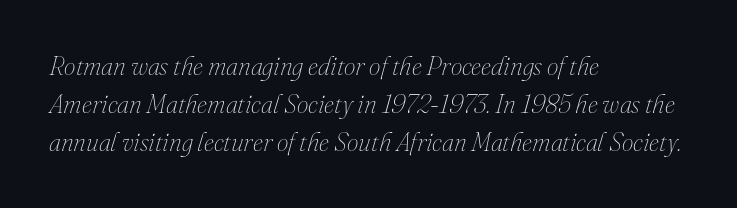
Q: Is the text bold? A: No.
Q: Is the text italic (slanted)? A: Yes, it leans right by about 16 degrees.
Q: Is the text underlined? A: No.
Q: How is the paragraph aligned? A: Left-aligned.
Q: Is the spacing between letters normal or unusually wide? A: Normal.
Q: Is the spacing between lines tight, normal or loose? A: Normal.
